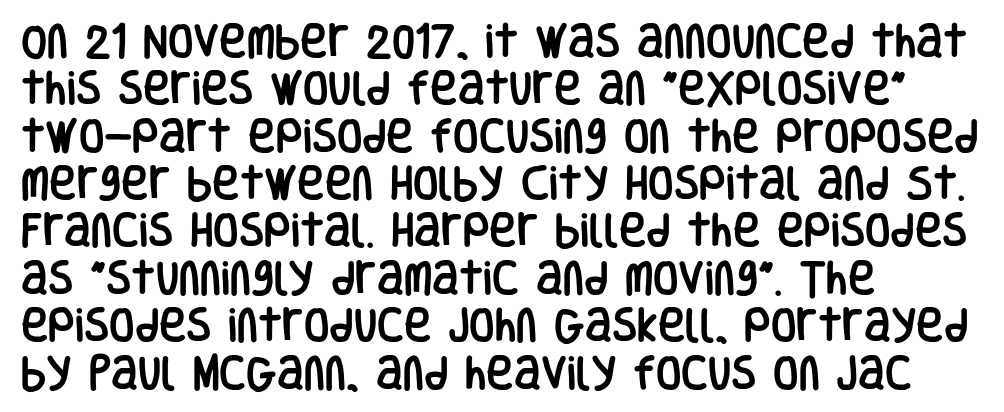
Q: Is the text italic (slanted)? A: No, it is upright.
Q: Is the typeface a serif or a sans-serif typeface? A: Sans-serif.
Q: Is the text underlined? A: No.
Q: How is the paragraph aligned? A: Left-aligned.
Q: Is the spacing between letters normal or unusually wide? A: Normal.
Q: Is the spacing between lines tight, normal or loose? A: Normal.
Q: Width (condensed, normal, or wide)? A: Condensed.
Q: Stroke contrast? A: Low.
Q: x-height? A: Large.
Q: Monospaced? A: No.
